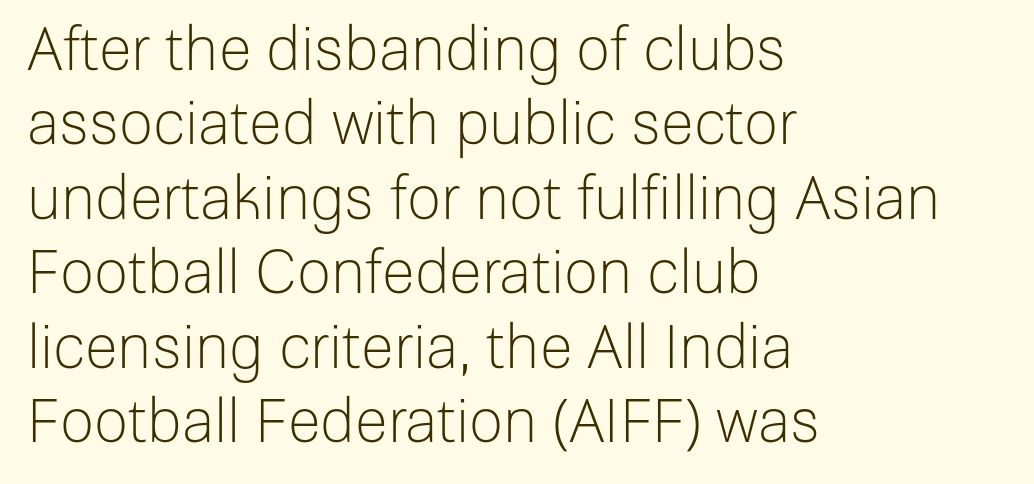
The image shows 60 px light sans-serif type, upright; set left-aligned, line spacing 1.24x, normal letter spacing, not underlined; low stroke contrast and a medium x-height.
